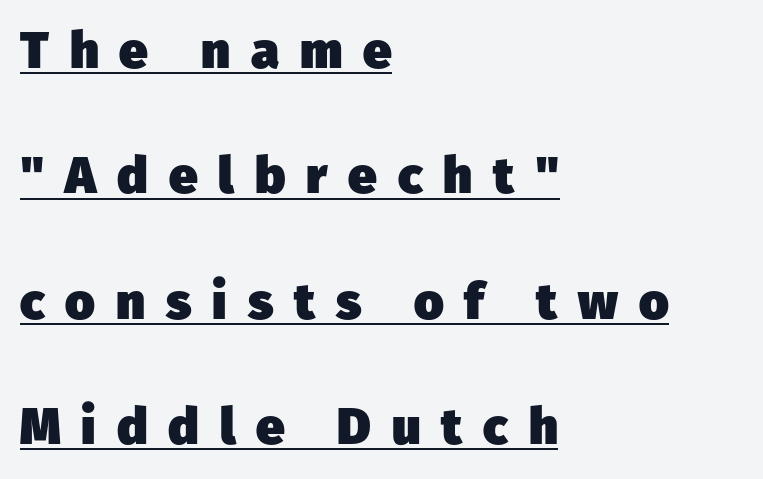
Q: Is the text bold? A: Yes.
Q: Is the typeface a serif or a sans-serif typeface? A: Sans-serif.
Q: Is the text underlined? A: Yes.
Q: How is the paragraph aligned? A: Left-aligned.
Q: Is the spacing between letters normal or unusually wide? A: Unusually wide.
Q: Is the spacing between lines tight, normal or loose? A: Loose.
Q: Width (condensed, normal, or wide)? A: Normal.
Q: Stroke contrast? A: Low.
Q: x-height? A: Medium.
Q: Monospaced? A: No.
